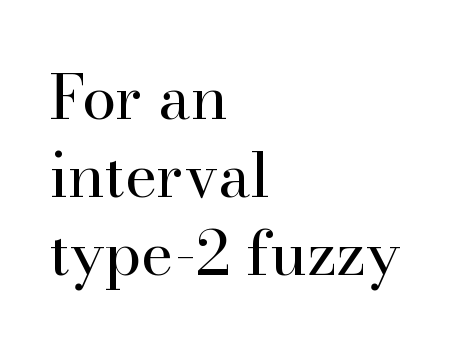
Q: Is the text bold? A: No.
Q: Is the text italic (slanted)? A: No, it is upright.
Q: Is the typeface a serif or a sans-serif typeface? A: Serif.
Q: Is the text underlined? A: No.
Q: How is the paragraph aligned? A: Left-aligned.
Q: Is the spacing between letters normal or unusually wide? A: Normal.
Q: Is the spacing between lines tight, normal or loose? A: Normal.
Q: Width (condensed, normal, or wide)? A: Normal.
Q: Stroke contrast? A: High.
Q: x-height? A: Small.
Q: Monospaced? A: No.
